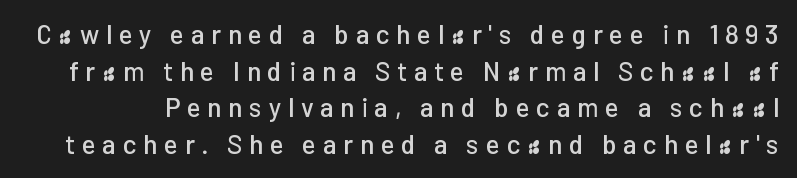
The letters stand straight up with perfectly vertical stems. Unmarked baselines from the first word to the last. The line-height multiplier appears to be the usual default. Is the letter spacing exaggerated? Yes — the characters are pushed far apart.
